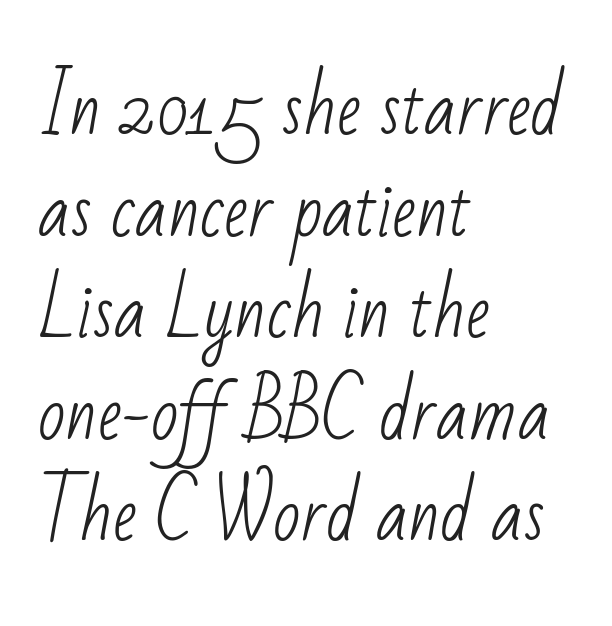
The image shows 72 px light, condensed sans-serif type; set left-aligned, normal line spacing (1.41x), normal letter spacing, not underlined; low stroke contrast and a small x-height.
